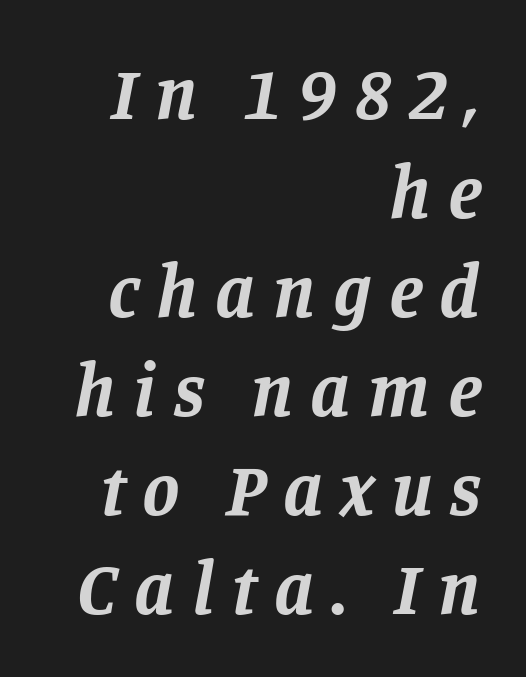
A normal amount of white space separates one row of letters from the next. Look at the tracking — it's clearly loosened, letters drifting apart. Lines of text with bare space underneath. Quick note: italic.
